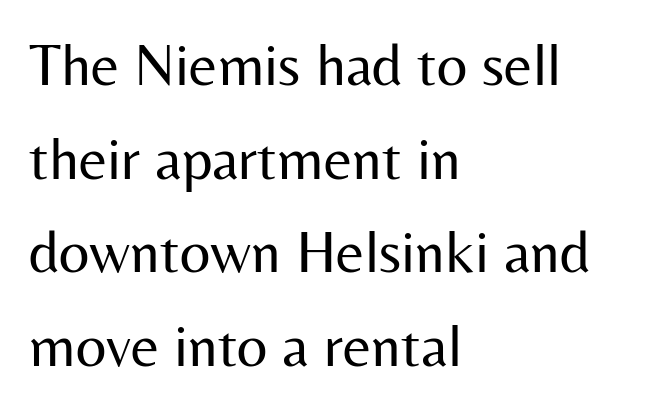
{"serif": "no", "italic": "no", "bold": "no", "weight": "regular", "width": "normal", "stroke_contrast": "medium", "x_height": "medium", "monospaced": "no", "underline": "no", "align": "left", "line_spacing": "normal", "line_spacing_ratio": 1.56, "letter_spacing": "normal", "letter_spacing_em": 0.0, "glyph_px": 60}
